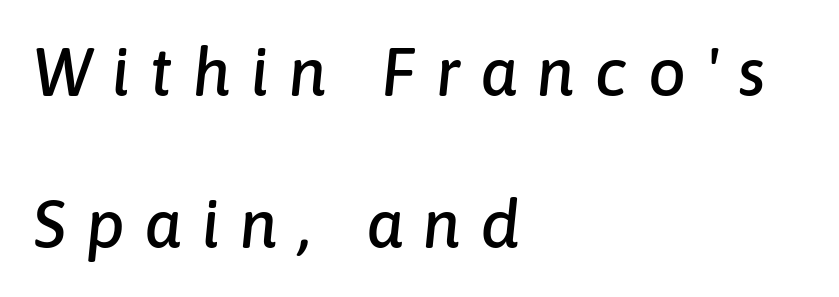
Q: Is the text italic (slanted)? A: Yes, it leans right by about 6 degrees.
Q: Is the text underlined? A: No.
Q: How is the paragraph aligned? A: Left-aligned.
Q: Is the spacing between letters normal or unusually wide? A: Unusually wide.
Q: Is the spacing between lines tight, normal or loose? A: Loose.
Q: Width (condensed, normal, or wide)? A: Normal.
Q: Stroke contrast? A: Low.
Q: x-height? A: Medium.
Q: Monospaced? A: No.
